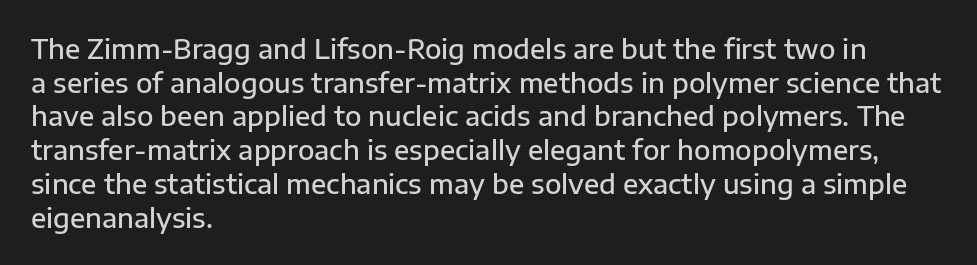
{"italic": "no", "bold": "semi", "underline": "no", "align": "left", "line_spacing": "normal", "line_spacing_ratio": 1.25, "letter_spacing": "normal", "letter_spacing_em": 0.0, "glyph_px": 27}
